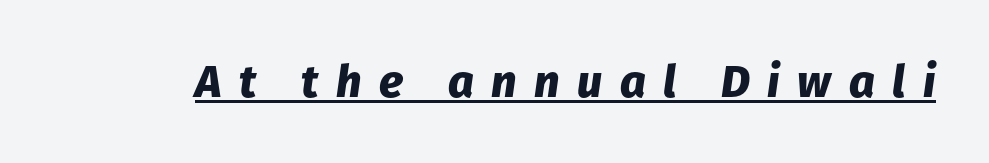
The image shows 45 px heavy type, italic (leaning right); set unusually wide letter spacing (+0.39 em), underlined; low stroke contrast and a medium x-height.
